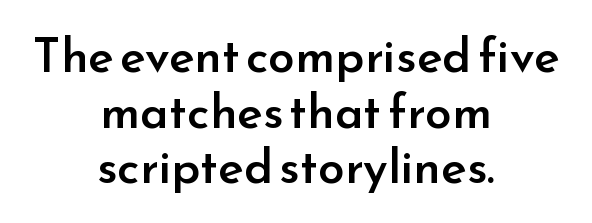
Words float on clear page, feet unadorned. Is the letter spacing exaggerated? No — it looks like the ordinary default. Every letter is mildly thick-stroked: semibold rather than bold. The lettering holds an erect, upright posture throughout.
